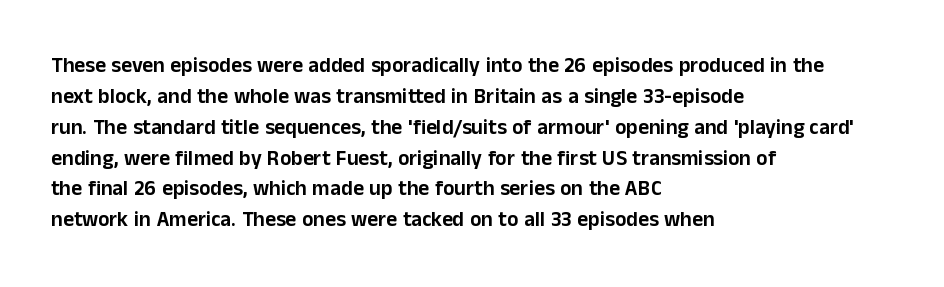
The image shows 21 px text type, upright; set left-aligned, normal line spacing (1.47x), normal letter spacing, not underlined.
